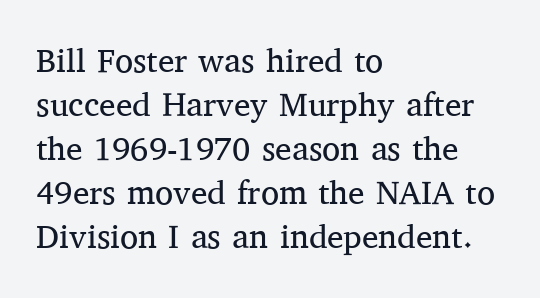
{"serif": "yes", "italic": "no", "bold": "no", "weight": "regular", "width": "normal", "stroke_contrast": "medium", "x_height": "medium", "monospaced": "no", "underline": "no", "align": "left", "line_spacing": "normal", "line_spacing_ratio": 1.33, "letter_spacing": "normal", "letter_spacing_em": 0.0, "glyph_px": 33}
